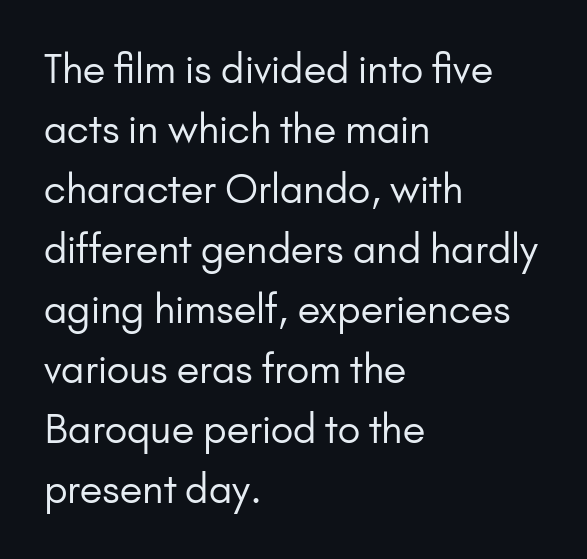
{"serif": "no", "italic": "no", "bold": "no", "weight": "regular", "width": "normal", "stroke_contrast": "low", "x_height": "small", "monospaced": "no", "underline": "no", "align": "left", "line_spacing": "normal", "line_spacing_ratio": 1.54, "letter_spacing": "normal", "letter_spacing_em": 0.0, "glyph_px": 39}
